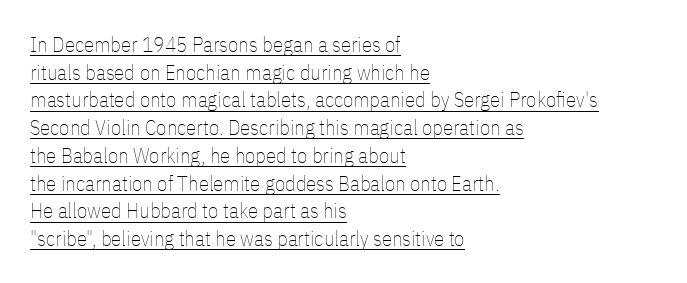
All the whitespace from short lines collects on the right. In designer terms, the underline attribute is active on this setting. Vertical stems look standard width or narrower in stroke. Leading: standard.
